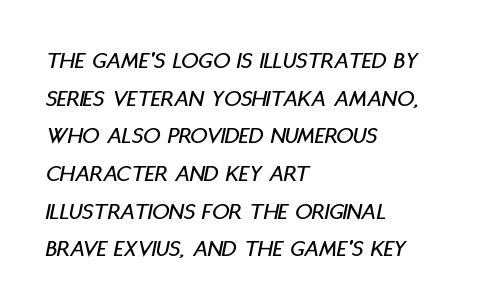
{"italic": "yes", "lean": "right", "slant_degrees": 11, "underline": "no", "align": "left", "line_spacing": "normal", "line_spacing_ratio": 1.57, "letter_spacing": "normal", "letter_spacing_em": 0.0, "glyph_px": 24}
